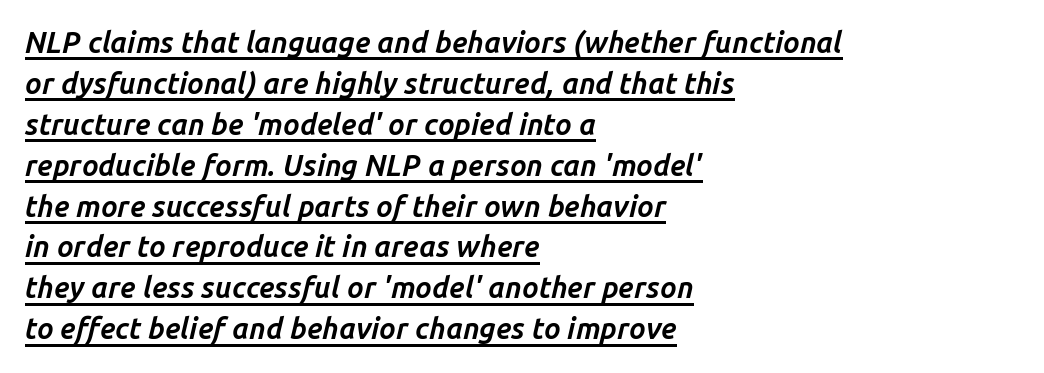
Q: Is the text bold? A: Yes.
Q: Is the text italic (slanted)? A: Yes, it leans right by about 14 degrees.
Q: Is the text underlined? A: Yes.
Q: How is the paragraph aligned? A: Left-aligned.
Q: Is the spacing between letters normal or unusually wide? A: Normal.
Q: Is the spacing between lines tight, normal or loose? A: Normal.
Q: Width (condensed, normal, or wide)? A: Normal.
Q: Stroke contrast? A: Low.
Q: x-height? A: Medium.
Q: Monospaced? A: No.
